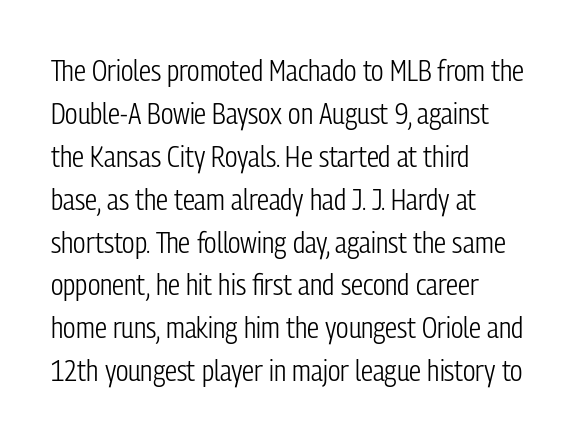
{"serif": "no", "italic": "no", "bold": "no", "weight": "light", "width": "condensed", "stroke_contrast": "low", "x_height": "medium", "monospaced": "no", "underline": "no", "align": "left", "line_spacing": "normal", "line_spacing_ratio": 1.43, "letter_spacing": "normal", "letter_spacing_em": 0.0, "glyph_px": 30}
